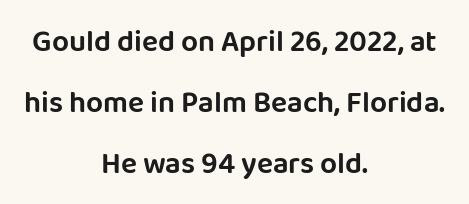
Q: Is the text italic (slanted)? A: No, it is upright.
Q: Is the typeface a serif or a sans-serif typeface? A: Sans-serif.
Q: Is the text underlined? A: No.
Q: How is the paragraph aligned? A: Centered.
Q: Is the spacing between letters normal or unusually wide? A: Normal.
Q: Is the spacing between lines tight, normal or loose? A: Loose.
Q: Width (condensed, normal, or wide)? A: Normal.
Q: Stroke contrast? A: Low.
Q: x-height? A: Large.
Q: Monospaced? A: No.
